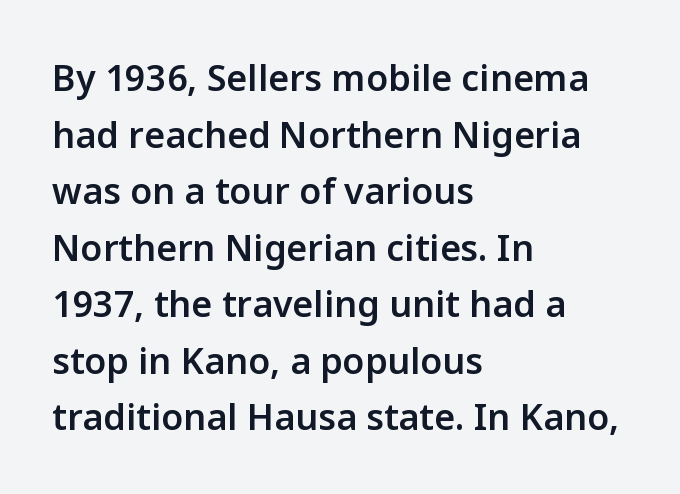
The image shows 36 px semibold sans-serif type, upright; set left-aligned, normal line spacing (1.57x), normal letter spacing, not underlined; low stroke contrast and a medium x-height.
